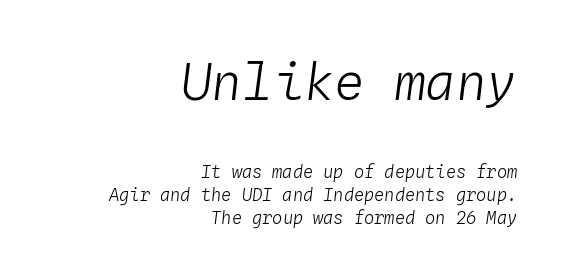
{"italic": "yes", "lean": "right", "slant_degrees": 4, "bold": "no", "weight": "light", "width": "normal", "stroke_contrast": "low", "x_height": "medium", "monospaced": "yes", "underline": "no", "align": "right", "line_spacing": "normal", "line_spacing_ratio": 1.37, "letter_spacing": "normal", "letter_spacing_em": 0.0, "larger_block": "first", "size_ratio": 3.0, "glyph_px": 51}
